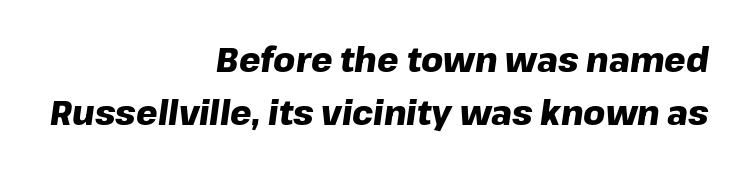
The image shows 34 px heavy type, italic (leaning right); set right-aligned, normal line spacing (1.55x), normal letter spacing, not underlined; low stroke contrast and a medium x-height.
